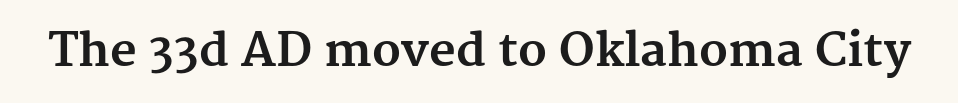
Heavy, bold letterforms. Just letters on the line, the space beneath them empty. The axis of the letterforms is exactly vertical. Looks like regular typesetting: each glyph gets only the width it needs. Letter spacing: default.
